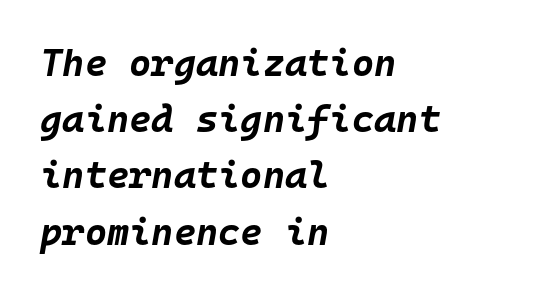
What weight is shown? A full bold with thick strokes. In terms of posture, this sample is oblique. Horizontally, the lines are justified to the leading edge only. This sample uses plain, unmodified letter spacing. You could count columns in this text — the font is strictly monospaced. The vertical gap from one line to the next is medium.
